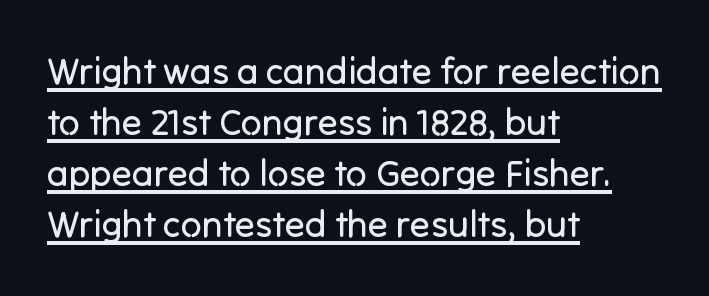
A quiet, ordinary-to-light weight characterises the typeface. The lettering holds an erect, upright posture throughout. Line spacing here is normal. The glyphs are accompanied by a horizontal stroke just below them.
